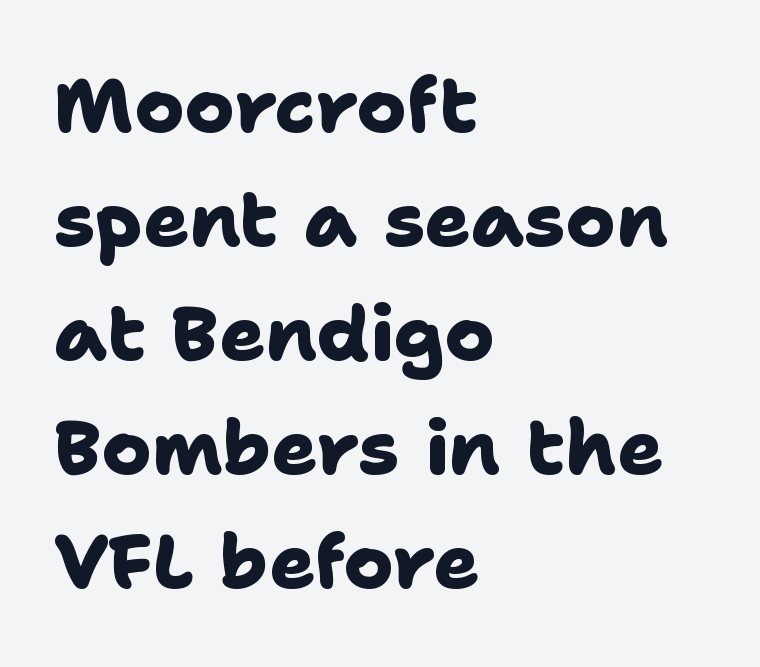
Q: Is the text bold? A: Yes.
Q: Is the typeface a serif or a sans-serif typeface? A: Sans-serif.
Q: Is the text underlined? A: No.
Q: How is the paragraph aligned? A: Left-aligned.
Q: Is the spacing between letters normal or unusually wide? A: Normal.
Q: Is the spacing between lines tight, normal or loose? A: Normal.
Q: Width (condensed, normal, or wide)? A: Normal.
Q: Stroke contrast? A: Low.
Q: x-height? A: Medium.
Q: Monospaced? A: No.
